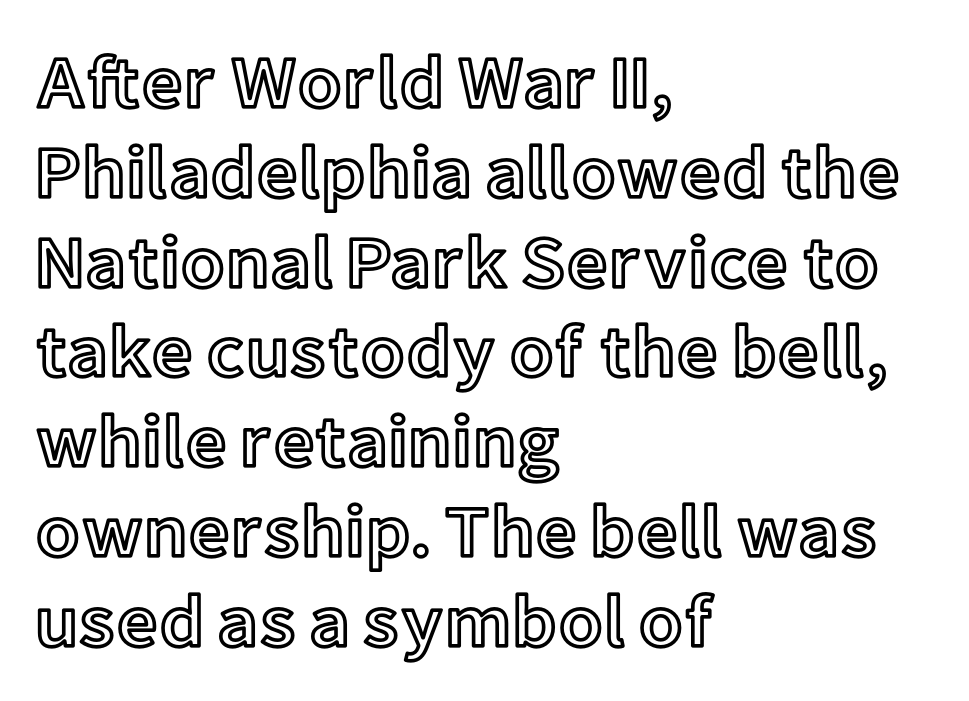
The image shows 73 px text type, upright; set left-aligned, line spacing 1.23x, normal letter spacing, not underlined; a medium x-height.
